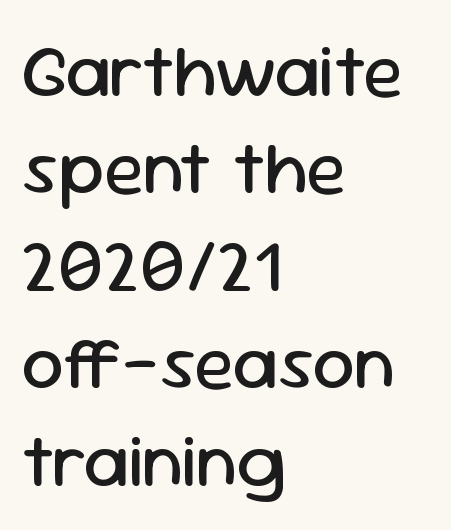
Q: Is the text bold? A: No.
Q: Is the text italic (slanted)? A: No, it is upright.
Q: Is the typeface a serif or a sans-serif typeface? A: Sans-serif.
Q: Is the text underlined? A: No.
Q: How is the paragraph aligned? A: Left-aligned.
Q: Is the spacing between letters normal or unusually wide? A: Normal.
Q: Is the spacing between lines tight, normal or loose? A: Normal.
Q: Width (condensed, normal, or wide)? A: Normal.
Q: Stroke contrast? A: Low.
Q: x-height? A: Medium.
Q: Monospaced? A: No.
